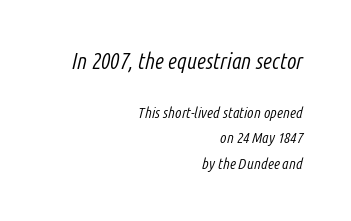
The image shows 22 px text type, italic (leaning right); set right-aligned, normal line spacing (1.7x), normal letter spacing, not underlined; the first (top) block is 1.47x larger.
